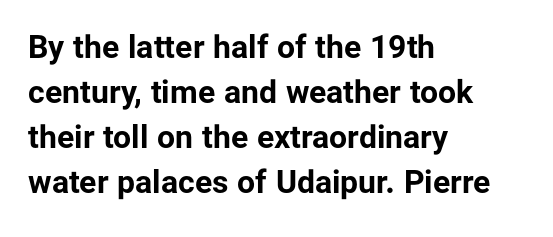
The letters advance in unequal steps, a hallmark of proportional type. In CSS terms this would be text-align: left. Words appear dense and cohesive because spacing is normal. A typesetter would label this face a sans. Descenders hang freely into open space.
